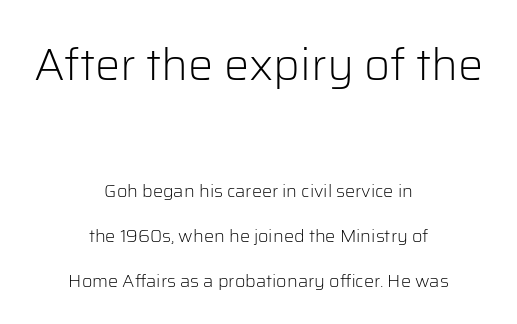
The image shows 45 px light sans-serif type, upright; set centered, loose line spacing (2.5x), normal letter spacing, not underlined; the first (top) block is 2.5x larger; low stroke contrast and a medium x-height.
